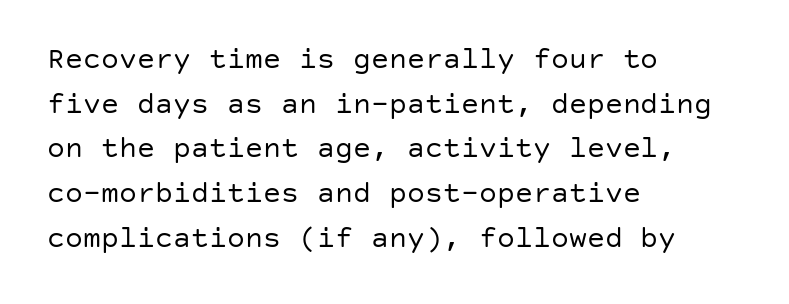
Q: Is the text bold? A: No.
Q: Is the text italic (slanted)? A: No, it is upright.
Q: Is the typeface a serif or a sans-serif typeface? A: Sans-serif.
Q: Is the text underlined? A: No.
Q: How is the paragraph aligned? A: Left-aligned.
Q: Is the spacing between letters normal or unusually wide? A: Normal.
Q: Is the spacing between lines tight, normal or loose? A: Normal.
Q: Width (condensed, normal, or wide)? A: Normal.
Q: Stroke contrast? A: Low.
Q: x-height? A: Large.
